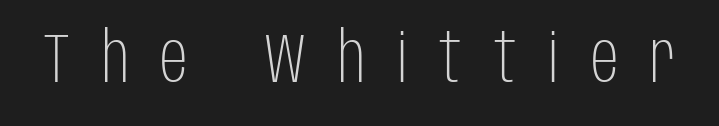
Q: Is the text bold? A: No.
Q: Is the text italic (slanted)? A: No, it is upright.
Q: Is the typeface a serif or a sans-serif typeface? A: Sans-serif.
Q: Is the text underlined? A: No.
Q: Is the spacing between letters normal or unusually wide? A: Unusually wide.
Q: Width (condensed, normal, or wide)? A: Condensed.
Q: Stroke contrast? A: Low.
Q: x-height? A: Large.
Q: Monospaced? A: No.
